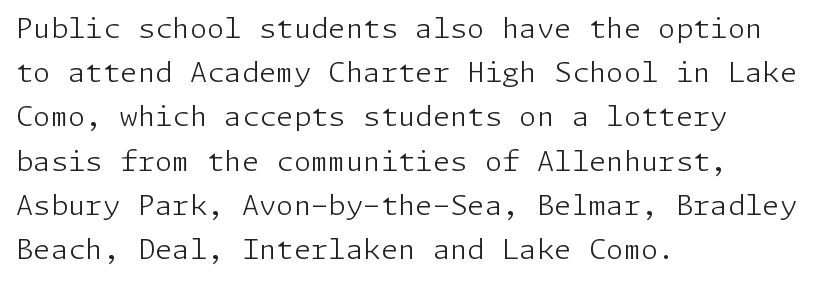
Q: Is the text bold? A: No.
Q: Is the text italic (slanted)? A: No, it is upright.
Q: Is the typeface a serif or a sans-serif typeface? A: Sans-serif.
Q: Is the text underlined? A: No.
Q: How is the paragraph aligned? A: Left-aligned.
Q: Is the spacing between letters normal or unusually wide? A: Normal.
Q: Is the spacing between lines tight, normal or loose? A: Normal.
Q: Width (condensed, normal, or wide)? A: Normal.
Q: Stroke contrast? A: Low.
Q: x-height? A: Medium.
